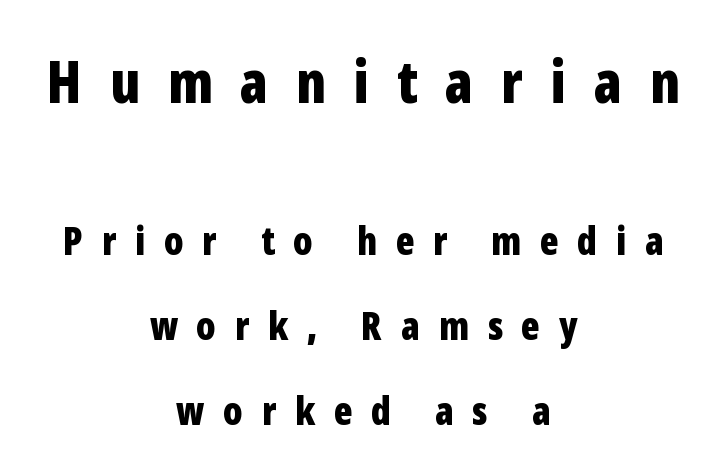
The image shows 58 px bold, condensed sans-serif type, upright; set centered, loose line spacing (2.17x), unusually wide letter spacing (+0.48 em), not underlined; the first (top) block is 1.49x larger; low stroke contrast and a medium x-height.
